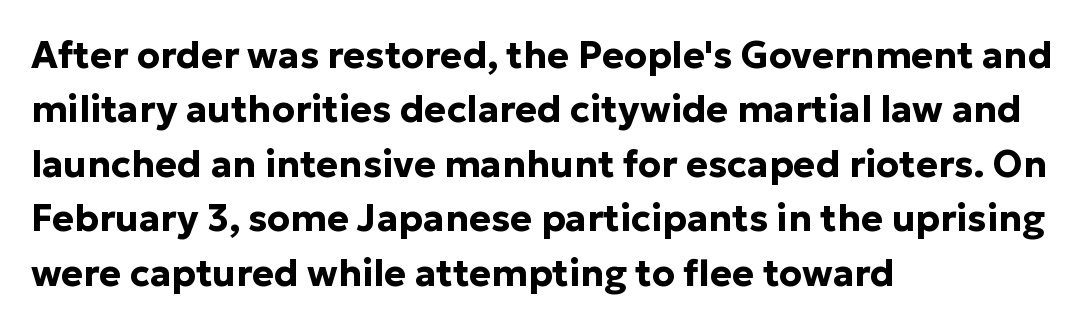
Q: Is the text bold? A: Yes.
Q: Is the text italic (slanted)? A: No, it is upright.
Q: Is the typeface a serif or a sans-serif typeface? A: Sans-serif.
Q: Is the text underlined? A: No.
Q: How is the paragraph aligned? A: Left-aligned.
Q: Is the spacing between letters normal or unusually wide? A: Normal.
Q: Is the spacing between lines tight, normal or loose? A: Normal.
Q: Width (condensed, normal, or wide)? A: Normal.
Q: Stroke contrast? A: Low.
Q: x-height? A: Medium.
Q: Monospaced? A: No.
